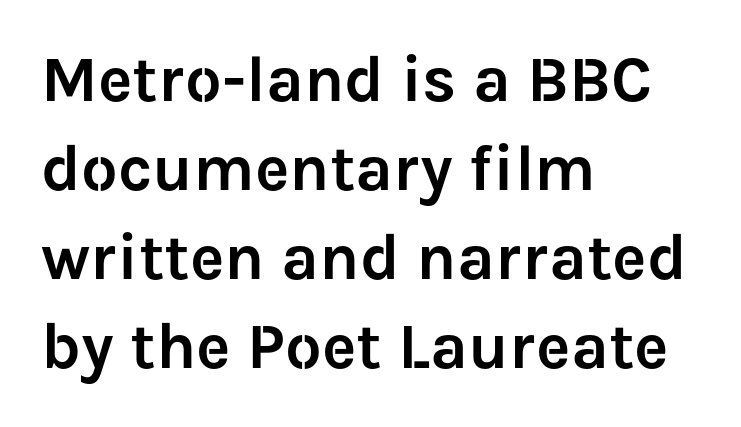
Q: Is the text italic (slanted)? A: No, it is upright.
Q: Is the typeface a serif or a sans-serif typeface? A: Sans-serif.
Q: Is the text underlined? A: No.
Q: How is the paragraph aligned? A: Left-aligned.
Q: Is the spacing between letters normal or unusually wide? A: Normal.
Q: Is the spacing between lines tight, normal or loose? A: Normal.
Q: Width (condensed, normal, or wide)? A: Normal.
Q: Stroke contrast? A: Low.
Q: x-height? A: Medium.
Q: Monospaced? A: No.
